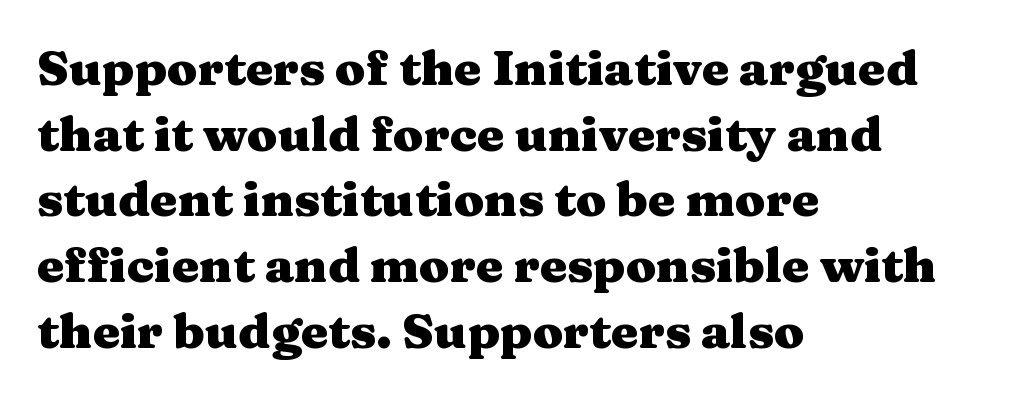
Q: Is the text bold? A: Yes.
Q: Is the text italic (slanted)? A: No, it is upright.
Q: Is the typeface a serif or a sans-serif typeface? A: Serif.
Q: Is the text underlined? A: No.
Q: How is the paragraph aligned? A: Left-aligned.
Q: Is the spacing between letters normal or unusually wide? A: Normal.
Q: Is the spacing between lines tight, normal or loose? A: Normal.
Q: Width (condensed, normal, or wide)? A: Wide.
Q: Stroke contrast? A: Medium.
Q: x-height? A: Medium.
Q: Monospaced? A: No.
